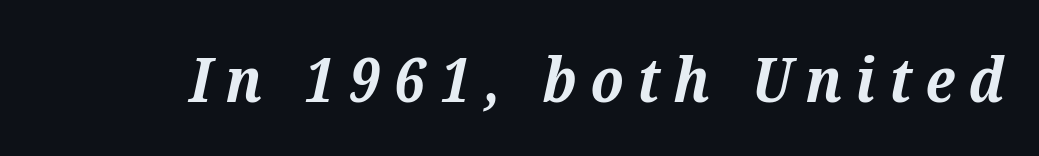
The image shows 62 px bold serif type, italic (leaning right); set unusually wide letter spacing (+0.22 em), not underlined; medium stroke contrast and a medium x-height.
